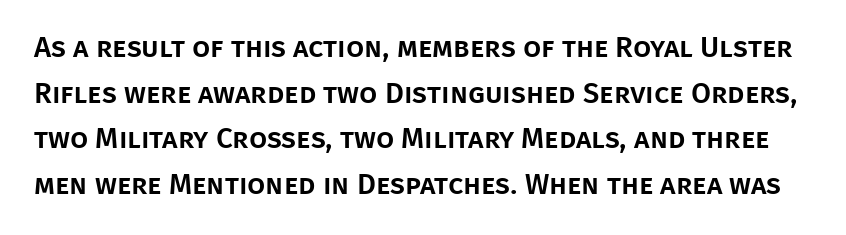
The image shows 29 px sans-serif type, upright; set normal line spacing (1.57x), normal letter spacing, not underlined; low stroke contrast and a large x-height.
